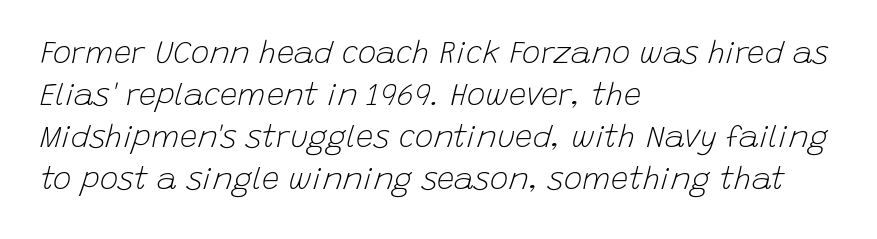
The image shows 31 px light type, italic (leaning right); set left-aligned, normal line spacing (1.36x), normal letter spacing, not underlined; low stroke contrast and a large x-height.
